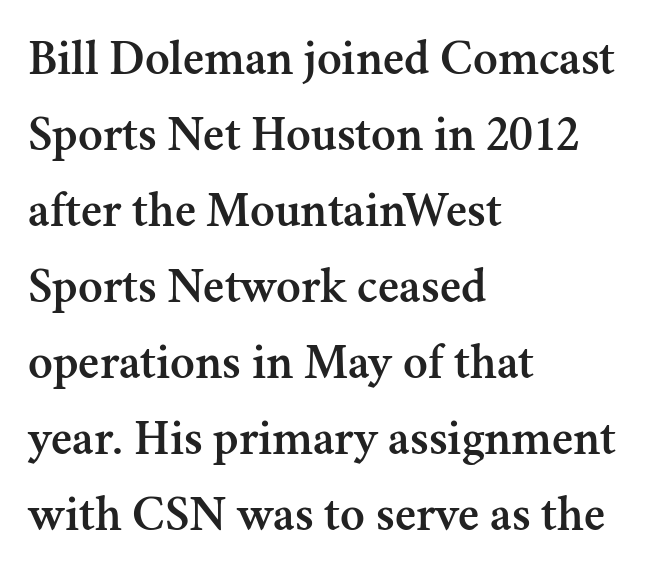
The image shows 51 px serif type, upright; set left-aligned, normal line spacing (1.49x), normal letter spacing, not underlined; medium stroke contrast and a small x-height.
